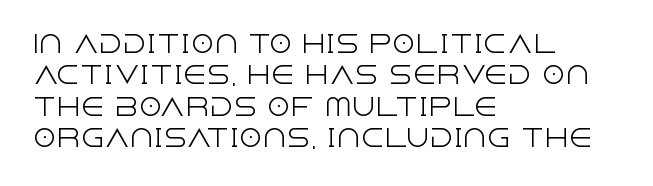
{"italic": "no", "bold": "no", "underline": "no", "align": "left", "line_spacing": "normal", "line_spacing_ratio": 1.31, "letter_spacing": "normal", "letter_spacing_em": 0.0, "glyph_px": 24}
